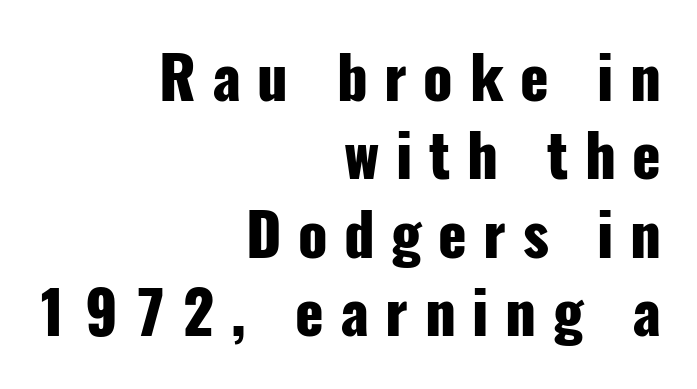
{"serif": "no", "italic": "no", "bold": "yes", "weight": "heavy", "width": "condensed", "stroke_contrast": "low", "x_height": "medium", "monospaced": "no", "underline": "no", "align": "right", "line_spacing": "normal", "line_spacing_ratio": 1.33, "letter_spacing": "wide", "letter_spacing_em": 0.28, "glyph_px": 59}
